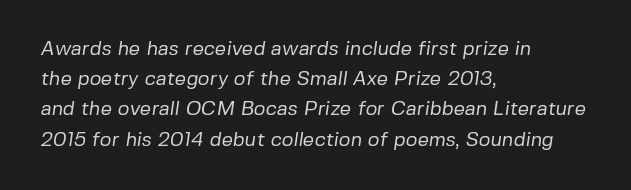
The image shows 20 px text type; set left-aligned, normal line spacing (1.51x), normal letter spacing, not underlined.
